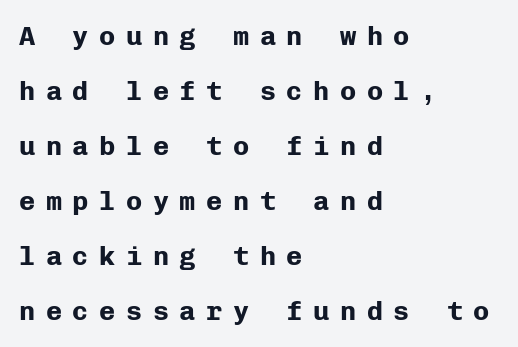
Italic? Not at all — the glyphs are vertical. A classic flush-left, rag-right setting is used for this passage. Compared with typical body copy, the letter spacing here is much looser. Check under the words: just untouched page. The rendering uses a bold face; every stroke is thick and dark.
